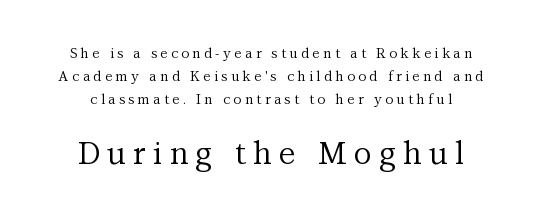
This sample uses a serif face. Underlining? Definitely not there. Caption: face not bold, strokes unweighted. A typesetter would call this heavily tracked-out type. Leading matches the norm, producing a regular column. Note the varied advance widths — an 'i' is clearly narrower than an 'm'.
